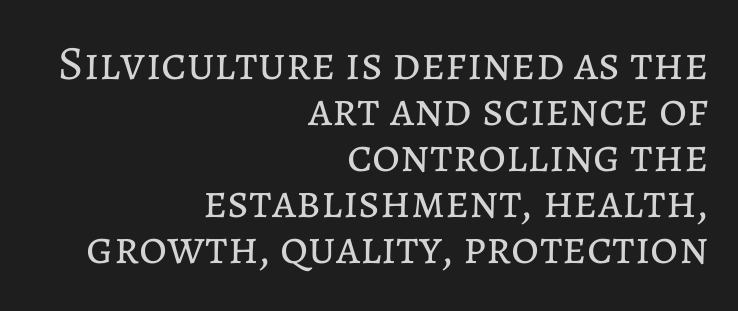
Q: Is the text bold? A: No.
Q: Is the text italic (slanted)? A: No, it is upright.
Q: Is the text underlined? A: No.
Q: How is the paragraph aligned? A: Right-aligned.
Q: Is the spacing between letters normal or unusually wide? A: Normal.
Q: Is the spacing between lines tight, normal or loose? A: Tight.
Q: Width (condensed, normal, or wide)? A: Normal.
Q: Stroke contrast? A: Low.
Q: x-height? A: Medium.
Q: Monospaced? A: No.
